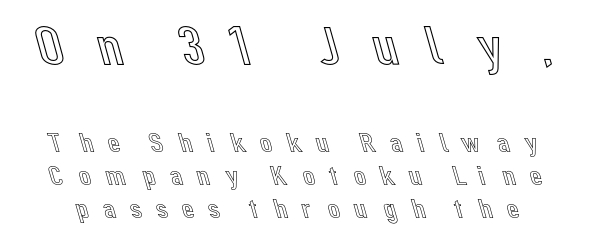
{"width": "normal", "x_height": "medium", "monospaced": "no", "underline": "no", "line_spacing_ratio": 1.18, "letter_spacing": "wide", "letter_spacing_em": 0.4, "larger_block": "first", "size_ratio": 1.96, "glyph_px": 55}
